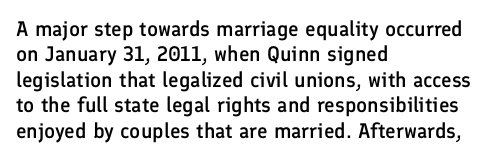
Q: Is the text bold? A: Semi-bold.
Q: Is the text italic (slanted)? A: No, it is upright.
Q: Is the text underlined? A: No.
Q: How is the paragraph aligned? A: Left-aligned.
Q: Is the spacing between letters normal or unusually wide? A: Normal.
